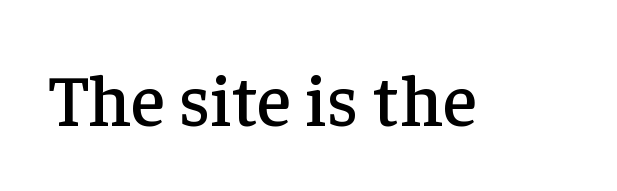
The image shows 73 px serif type, upright; set normal letter spacing, not underlined; low stroke contrast and a medium x-height.
